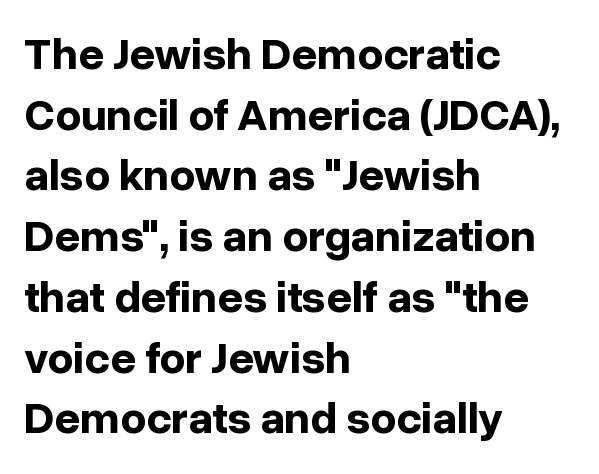
{"serif": "no", "italic": "no", "bold": "yes", "weight": "bold", "width": "normal", "stroke_contrast": "low", "x_height": "medium", "monospaced": "no", "underline": "no", "align": "left", "line_spacing": "normal", "line_spacing_ratio": 1.35, "letter_spacing": "normal", "letter_spacing_em": 0.0, "glyph_px": 45}
